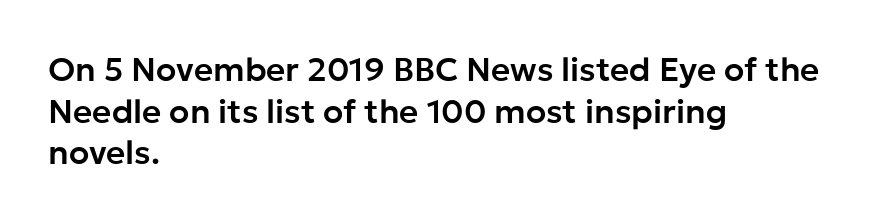
Q: Is the text italic (slanted)? A: No, it is upright.
Q: Is the typeface a serif or a sans-serif typeface? A: Sans-serif.
Q: Is the text underlined? A: No.
Q: How is the paragraph aligned? A: Left-aligned.
Q: Is the spacing between letters normal or unusually wide? A: Normal.
Q: Is the spacing between lines tight, normal or loose? A: Normal.
Q: Width (condensed, normal, or wide)? A: Normal.
Q: Stroke contrast? A: Low.
Q: x-height? A: Medium.
Q: Monospaced? A: No.
